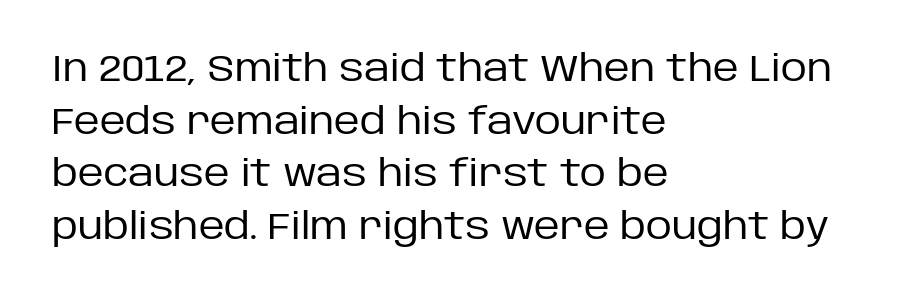
{"serif": "no", "italic": "no", "bold": "no", "weight": "regular", "width": "normal", "stroke_contrast": "low", "x_height": "large", "monospaced": "no", "underline": "no", "align": "left", "line_spacing": "normal", "line_spacing_ratio": 1.46, "letter_spacing": "normal", "letter_spacing_em": 0.0, "glyph_px": 36}
